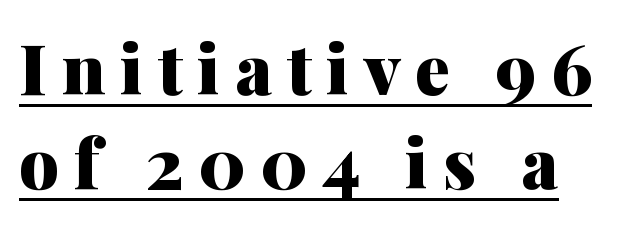
{"serif": "yes", "italic": "no", "bold": "yes", "weight": "heavy", "width": "normal", "stroke_contrast": "medium", "x_height": "medium", "monospaced": "no", "underline": "yes", "line_spacing": "normal", "line_spacing_ratio": 1.34, "letter_spacing": "wide", "letter_spacing_em": 0.21, "glyph_px": 70}
